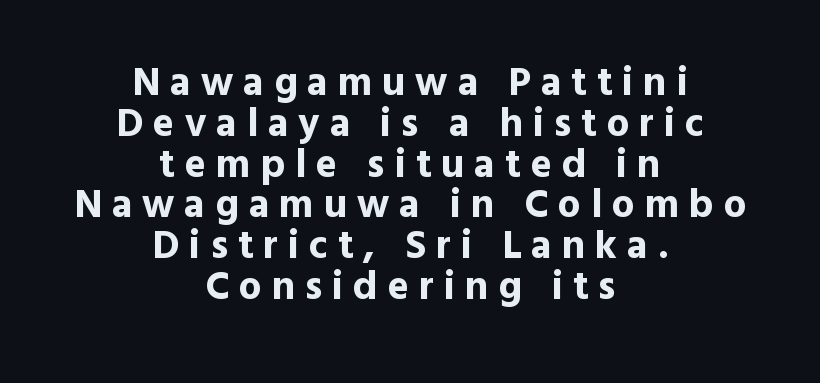
The image shows 40 px bold sans-serif type, upright; set centered, tight line spacing (1.02x), unusually wide letter spacing (+0.25 em), not underlined; a medium x-height.
